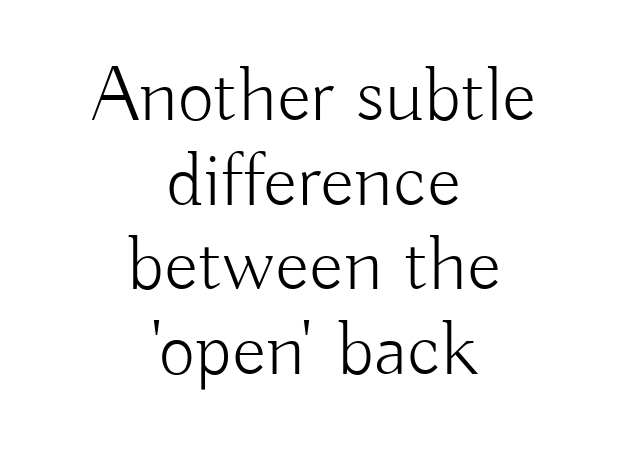
The face looks like a standard text weight, possibly lighter. The rag falls on both sides of this text block equally. The words here are not underlined. Spacing verdict: proportional, widths tailored to each character.
